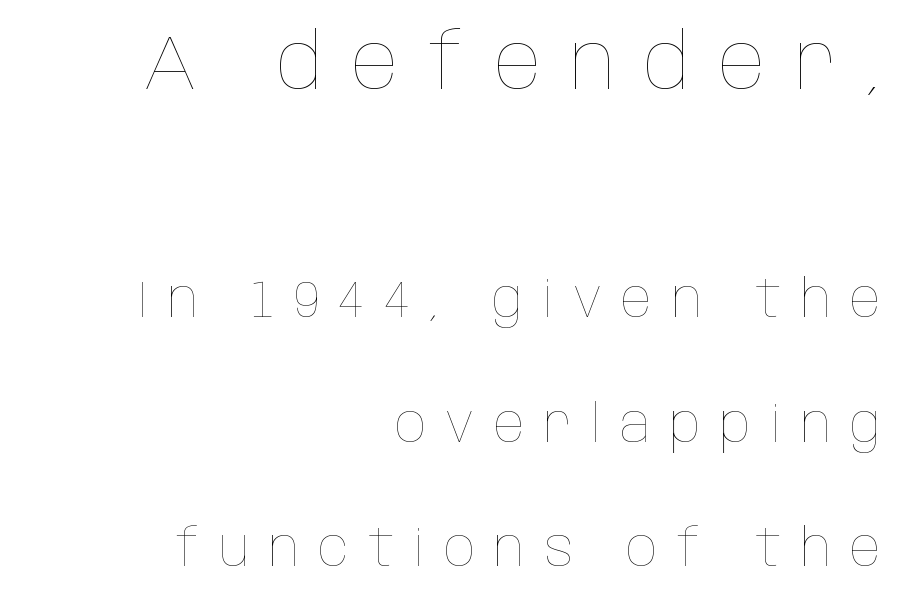
Leading: increased. Spacing verdict: proportional, widths tailored to each character. Every character sits straight up, as roman type does. There is plenty of visible air inserted between adjacent glyphs. In this sample the first text group is rendered at the bigger scale. These lines are set flush right with a ragged left edge.
